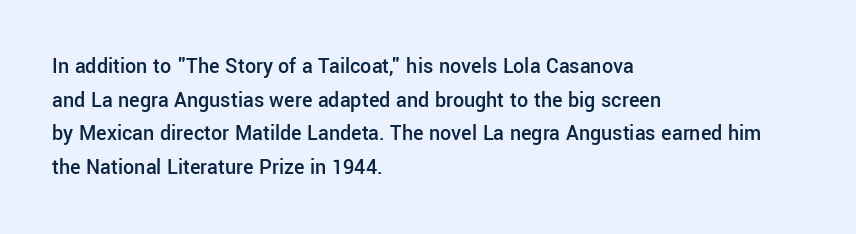
Q: Is the text bold? A: Semi-bold.
Q: Is the text italic (slanted)? A: No, it is upright.
Q: Is the text underlined? A: No.
Q: How is the paragraph aligned? A: Left-aligned.
Q: Is the spacing between letters normal or unusually wide? A: Normal.
Q: Is the spacing between lines tight, normal or loose? A: Normal.
